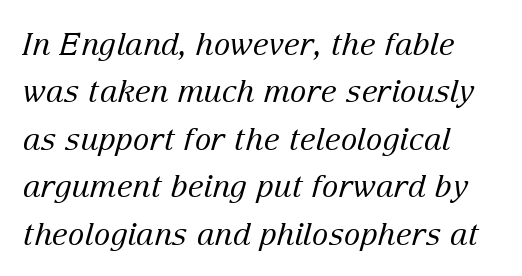
Q: Is the text bold? A: No.
Q: Is the text italic (slanted)? A: Yes, it leans right by about 15 degrees.
Q: Is the typeface a serif or a sans-serif typeface? A: Serif.
Q: Is the text underlined? A: No.
Q: Is the spacing between letters normal or unusually wide? A: Normal.
Q: Is the spacing between lines tight, normal or loose? A: Normal.
Q: Width (condensed, normal, or wide)? A: Normal.
Q: Stroke contrast? A: Low.
Q: x-height? A: Medium.
Q: Monospaced? A: No.
